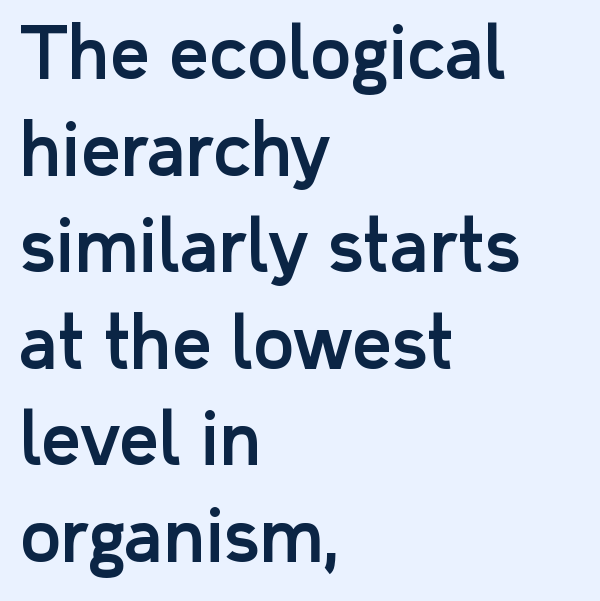
Q: Is the text italic (slanted)? A: No, it is upright.
Q: Is the typeface a serif or a sans-serif typeface? A: Sans-serif.
Q: Is the text underlined? A: No.
Q: How is the paragraph aligned? A: Left-aligned.
Q: Is the spacing between letters normal or unusually wide? A: Normal.
Q: Is the spacing between lines tight, normal or loose? A: Normal.
Q: Width (condensed, normal, or wide)? A: Normal.
Q: Stroke contrast? A: Low.
Q: x-height? A: Medium.
Q: Monospaced? A: No.
